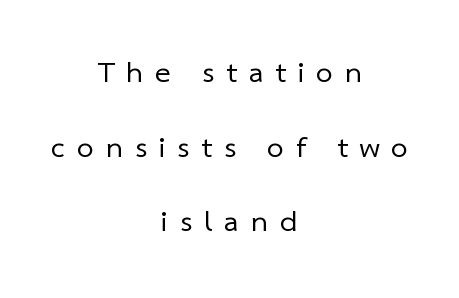
Q: Is the text bold? A: No.
Q: Is the typeface a serif or a sans-serif typeface? A: Sans-serif.
Q: Is the text underlined? A: No.
Q: How is the paragraph aligned? A: Centered.
Q: Is the spacing between letters normal or unusually wide? A: Unusually wide.
Q: Is the spacing between lines tight, normal or loose? A: Loose.
Q: Width (condensed, normal, or wide)? A: Normal.
Q: Stroke contrast? A: Low.
Q: x-height? A: Medium.
Q: Monospaced? A: No.
